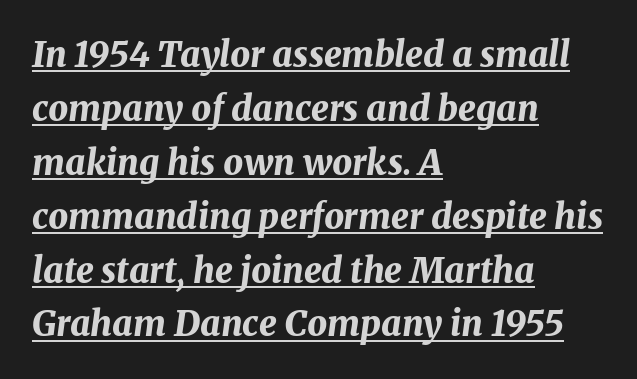
Q: Is the text bold? A: Yes.
Q: Is the text italic (slanted)? A: Yes, it leans right by about 8 degrees.
Q: Is the text underlined? A: Yes.
Q: How is the paragraph aligned? A: Left-aligned.
Q: Is the spacing between letters normal or unusually wide? A: Normal.
Q: Is the spacing between lines tight, normal or loose? A: Normal.
Q: Width (condensed, normal, or wide)? A: Normal.
Q: Stroke contrast? A: Medium.
Q: x-height? A: Medium.
Q: Monospaced? A: No.
